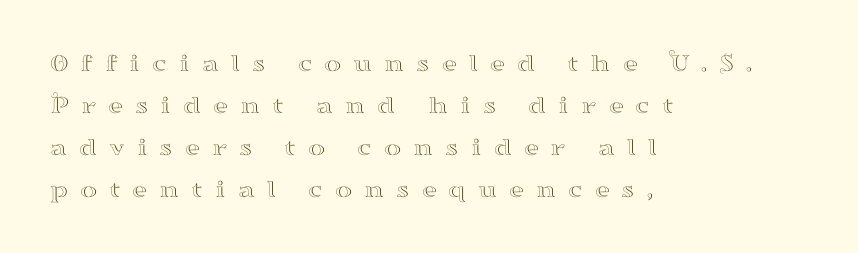
{"italic": "no", "underline": "no", "align": "left", "line_spacing": "normal", "line_spacing_ratio": 1.61, "letter_spacing": "wide", "letter_spacing_em": 0.46, "glyph_px": 26}
